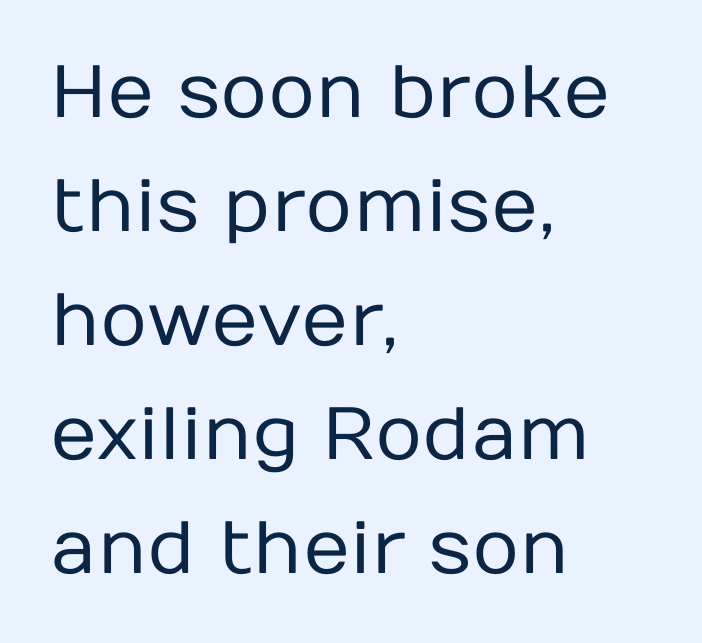
Posture: upright roman. These lines keep a tight, regular rhythm from letter to letter. Caption: face not bold, strokes unweighted. Glance below the letters and you will spot only blank space.
